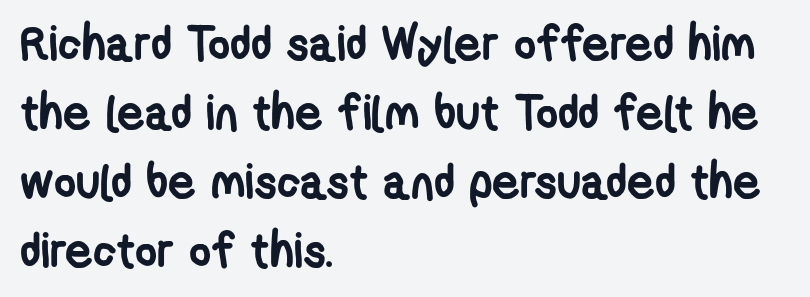
{"serif": "no", "bold": "yes", "weight": "semibold", "width": "condensed", "stroke_contrast": "low", "x_height": "medium", "monospaced": "no", "underline": "no", "align": "left", "line_spacing": "normal", "line_spacing_ratio": 1.44, "letter_spacing": "normal", "letter_spacing_em": 0.0, "glyph_px": 48}
